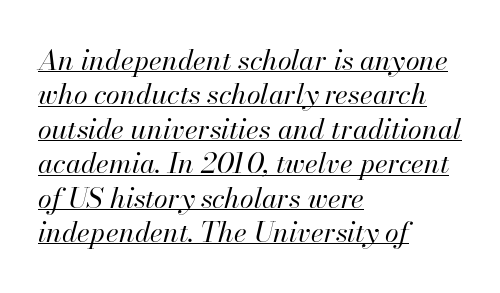
These lines are set flush left with a ragged right edge. Underlining? Definitely there. Vertical stems look standard width or narrower in stroke. These lines were composed using italics. Spacing verdict: proportional, widths tailored to each character. Spacing between characters is what you'd get straight out of the box.
